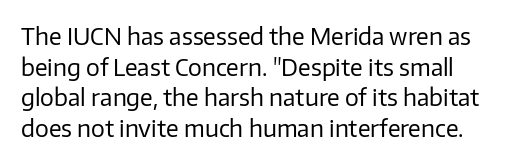
{"italic": "no", "bold": "no", "underline": "no", "line_spacing": "normal", "line_spacing_ratio": 1.33, "letter_spacing": "normal", "letter_spacing_em": 0.0, "glyph_px": 23}
